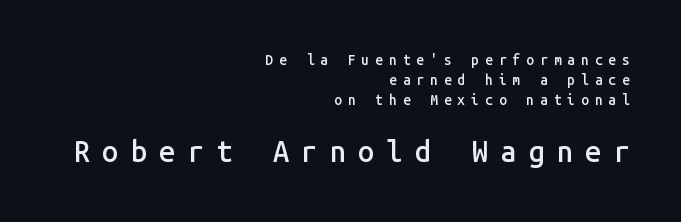
{"serif": "no", "italic": "no", "bold": "semi", "weight": "semibold", "width": "normal", "stroke_contrast": "low", "x_height": "medium", "monospaced": "yes", "underline": "no", "align": "right", "line_spacing": "normal", "line_spacing_ratio": 1.43, "letter_spacing": "wide", "letter_spacing_em": 0.42, "larger_block": "second", "size_ratio": 2.07, "glyph_px": 29}
